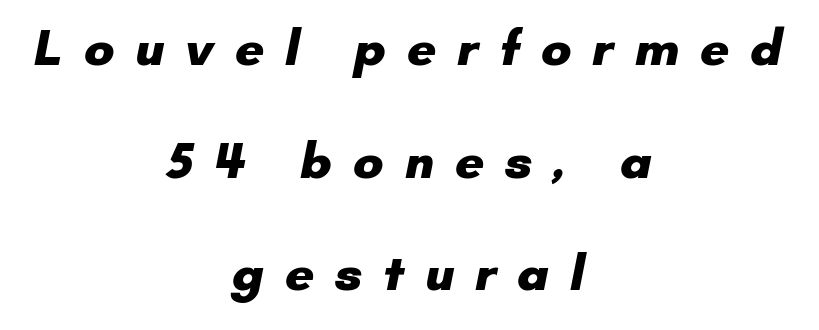
{"serif": "no", "bold": "yes", "weight": "heavy", "width": "normal", "stroke_contrast": "low", "x_height": "small", "monospaced": "no", "underline": "no", "align": "center", "line_spacing": "loose", "line_spacing_ratio": 2.21, "letter_spacing": "wide", "letter_spacing_em": 0.4, "glyph_px": 51}
